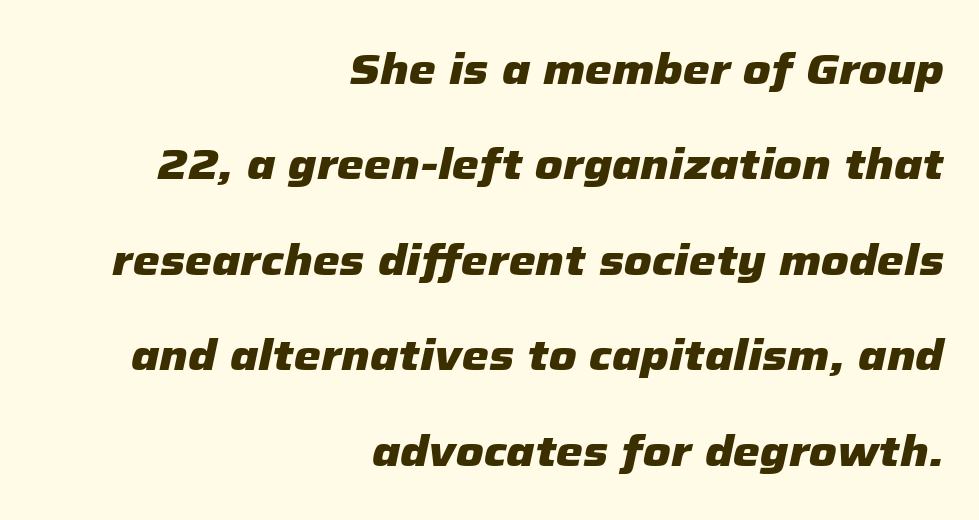
If you drew a ruler down the right edge, every line would touch it. Looks like regular typesetting: each glyph gets only the width it needs. Every character sits at an angle, as italics do. Nobody drew a line under any word here. Rows of type keep a wide berth in the vertical direction.
